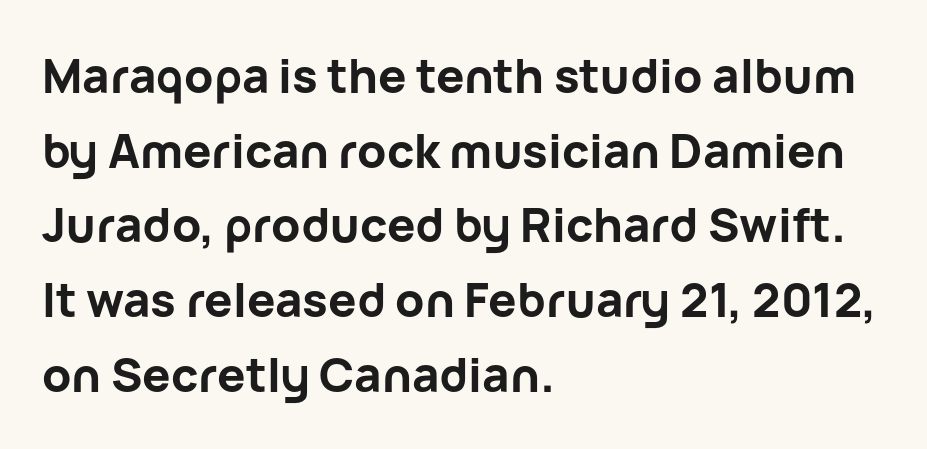
The passage shown is emphatically bold. This sample uses a sans-serif face. Notice how the stems are strictly vertical — no italics here. Line starts are locked; line ends wander. The horizontal fit of the characters is conventional and even. Line spacing here is normal.
